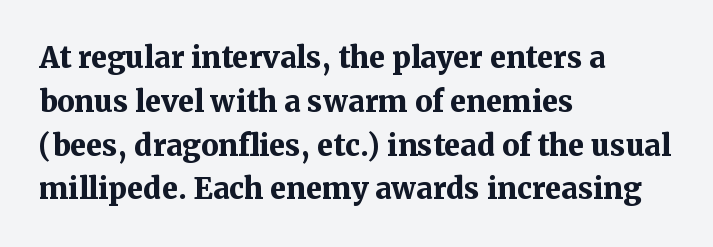
The image shows 29 px bold serif type, upright; set left-aligned, normal line spacing (1.51x), normal letter spacing, not underlined; medium stroke contrast and a medium x-height.
